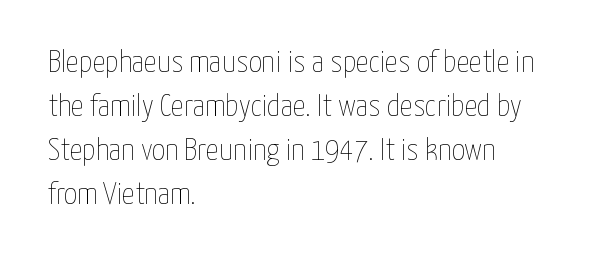
{"italic": "no", "bold": "no", "weight": "thin", "width": "condensed", "stroke_contrast": "low", "x_height": "medium", "monospaced": "no", "underline": "no", "align": "left", "line_spacing": "normal", "line_spacing_ratio": 1.37, "letter_spacing": "normal", "letter_spacing_em": 0.0, "glyph_px": 32}
